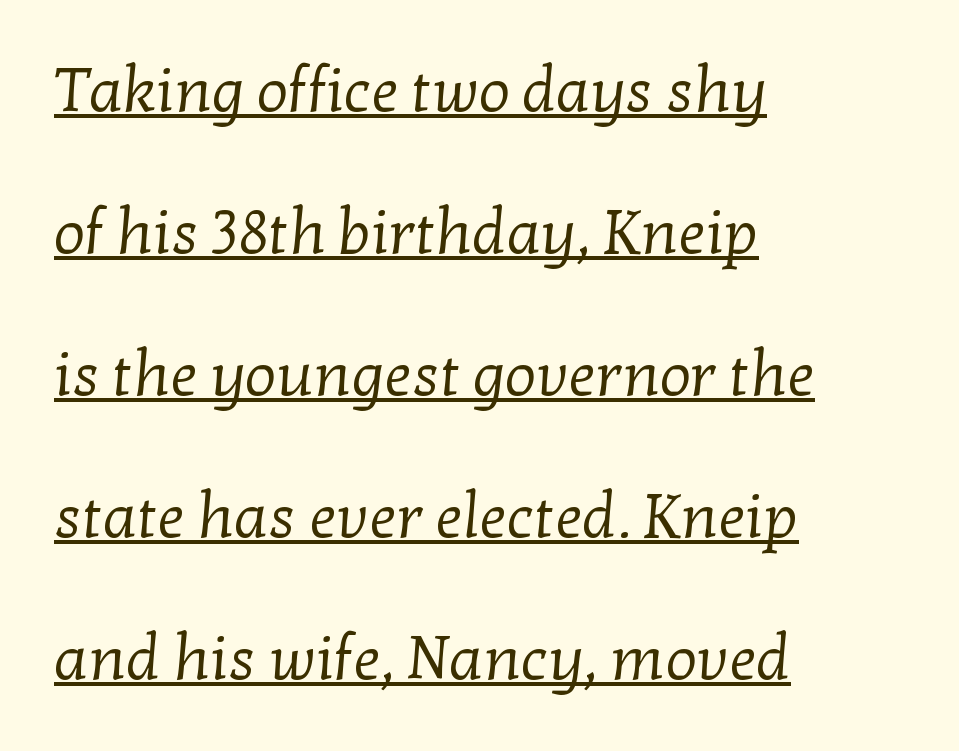
Serifs: yes, visible at the terminals of the letterforms. This sample is left-justified, so line endings fall wherever the words run out. Baseline-to-baseline distance is far greater than the letter height. Varying glyph widths throughout — classic text-font behaviour. Quick note: underline on.
